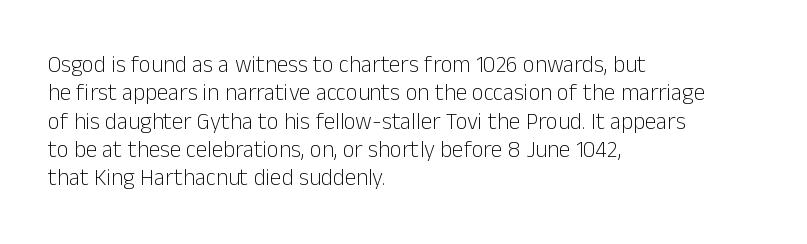
Nobody touched the tracking dial on this one. Visually the block forms a straight wall on the left and a jagged coastline on the right. Posture: upright roman. Beneath every word, the page is bare.
